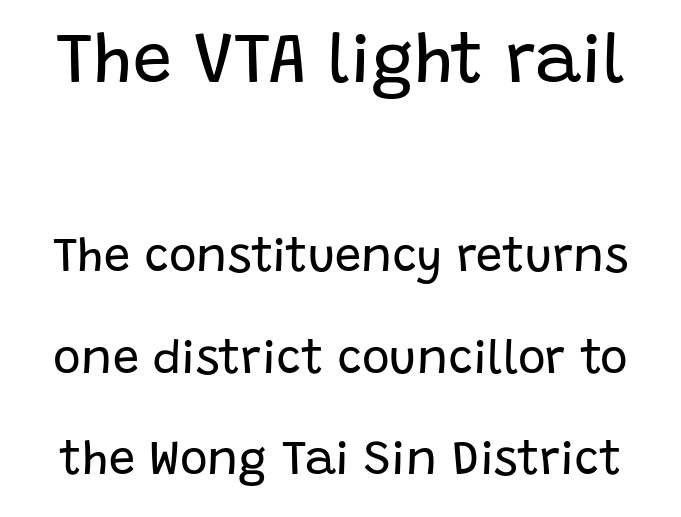
The image shows 70 px regular-weight sans-serif type, upright; set loose line spacing (2.15x), normal letter spacing, not underlined; the first (top) block is 1.49x larger; low stroke contrast and a large x-height.
